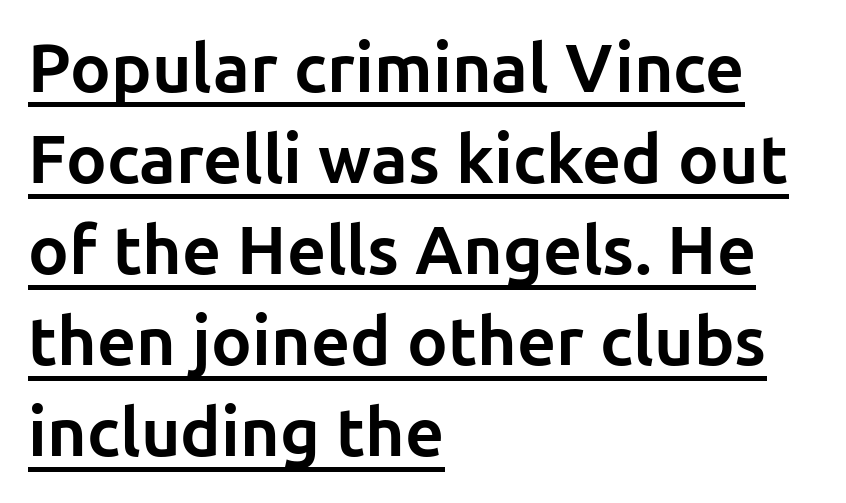
The image shows 68 px bold sans-serif type, upright; set left-aligned, normal line spacing (1.34x), normal letter spacing, underlined; low stroke contrast and a medium x-height.
